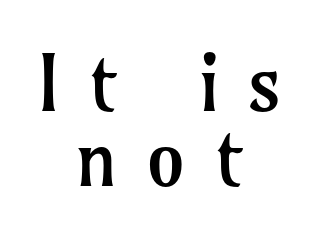
Q: Is the text bold? A: No.
Q: Is the text italic (slanted)? A: No, it is upright.
Q: Is the typeface a serif or a sans-serif typeface? A: Serif.
Q: Is the text underlined? A: No.
Q: How is the paragraph aligned? A: Centered.
Q: Is the spacing between letters normal or unusually wide? A: Unusually wide.
Q: Is the spacing between lines tight, normal or loose? A: Tight.
Q: Width (condensed, normal, or wide)? A: Normal.
Q: Stroke contrast? A: Low.
Q: x-height? A: Medium.
Q: Monospaced? A: No.
